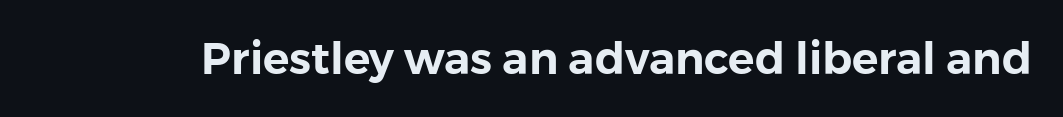
Q: Is the text italic (slanted)? A: No, it is upright.
Q: Is the typeface a serif or a sans-serif typeface? A: Sans-serif.
Q: Is the text underlined? A: No.
Q: Is the spacing between letters normal or unusually wide? A: Normal.
Q: Width (condensed, normal, or wide)? A: Normal.
Q: x-height? A: Medium.
Q: Monospaced? A: No.
